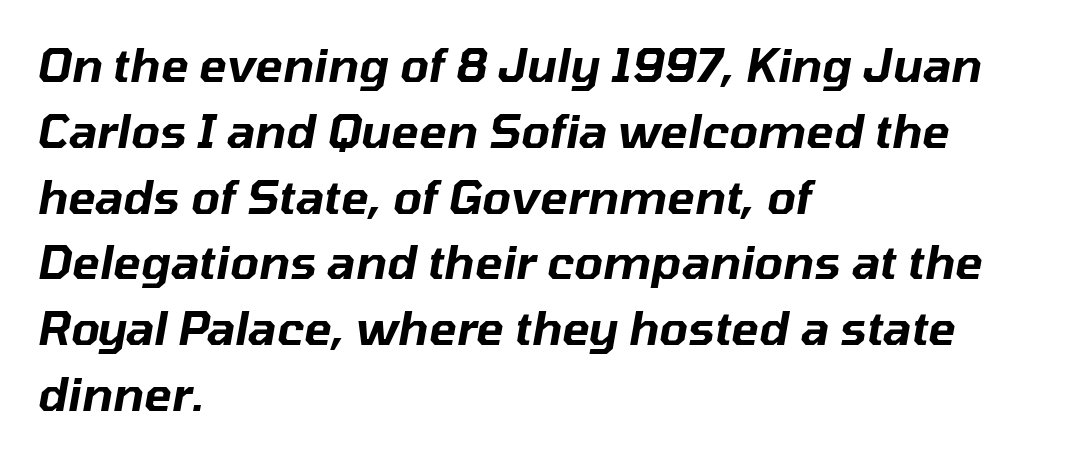
Words appear dense and cohesive because spacing is normal. Here the designer chose a conventional face with non-uniform glyph widths. The rendering applies a slant to the glyphs. The ragged edge is on the right, which tells us the setting is flush left. Words float on clear page, feet unadorned.
